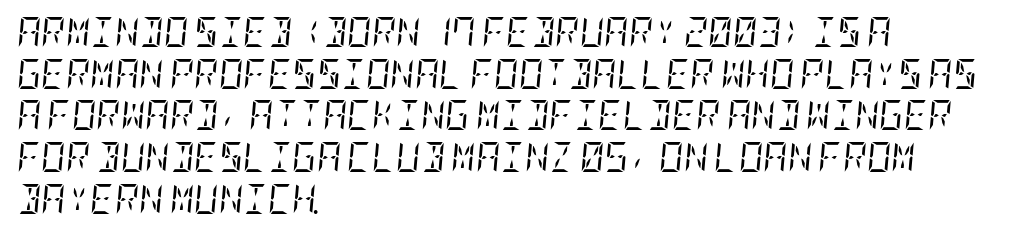
{"serif": "yes", "italic": "yes", "lean": "right", "slant_degrees": 5, "bold": "no", "weight": "regular", "width": "condensed", "stroke_contrast": "low", "x_height": "large", "underline": "no", "align": "left", "line_spacing": "normal", "line_spacing_ratio": 1.39, "letter_spacing": "normal", "letter_spacing_em": 0.0, "glyph_px": 30}
